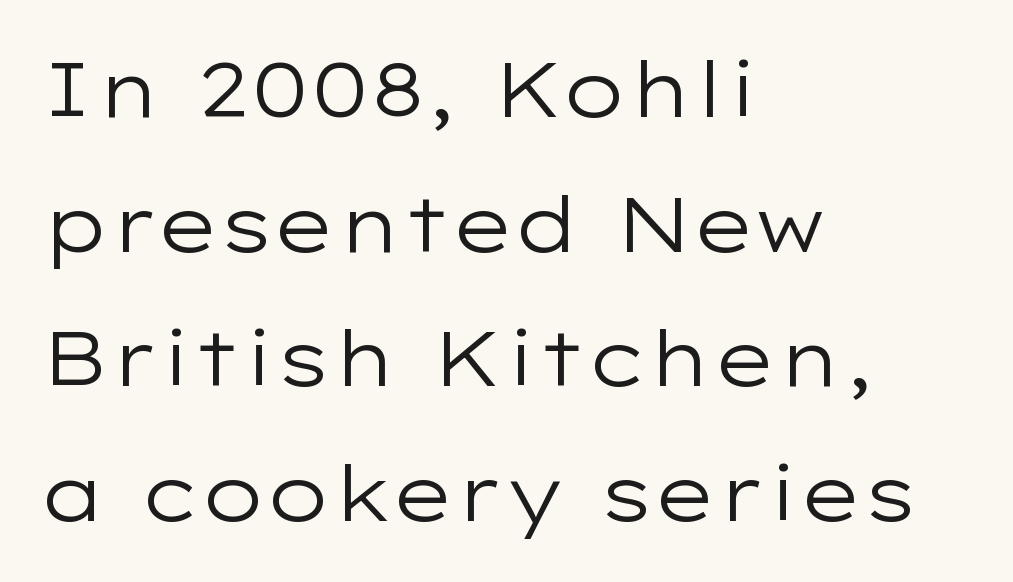
Q: Is the text bold? A: No.
Q: Is the text italic (slanted)? A: No, it is upright.
Q: Is the typeface a serif or a sans-serif typeface? A: Sans-serif.
Q: Is the text underlined? A: No.
Q: How is the paragraph aligned? A: Left-aligned.
Q: Is the spacing between letters normal or unusually wide? A: Normal.
Q: Width (condensed, normal, or wide)? A: Wide.
Q: Stroke contrast? A: Low.
Q: x-height? A: Medium.
Q: Monospaced? A: No.
